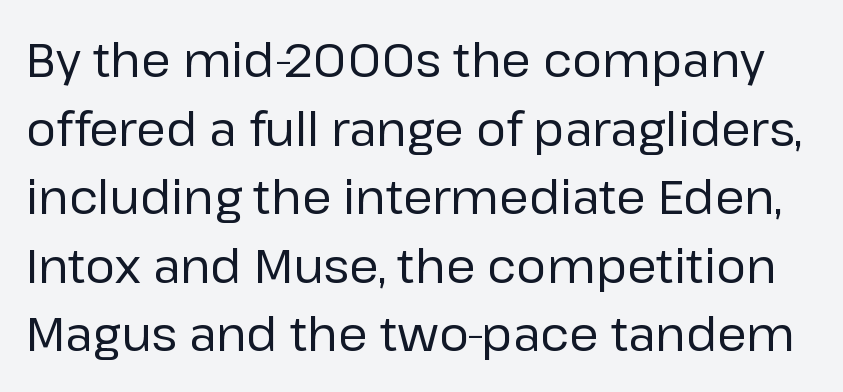
Q: Is the text bold? A: No.
Q: Is the text italic (slanted)? A: No, it is upright.
Q: Is the typeface a serif or a sans-serif typeface? A: Sans-serif.
Q: Is the text underlined? A: No.
Q: Is the spacing between letters normal or unusually wide? A: Normal.
Q: Is the spacing between lines tight, normal or loose? A: Normal.
Q: Width (condensed, normal, or wide)? A: Normal.
Q: Stroke contrast? A: Low.
Q: x-height? A: Medium.
Q: Monospaced? A: No.
